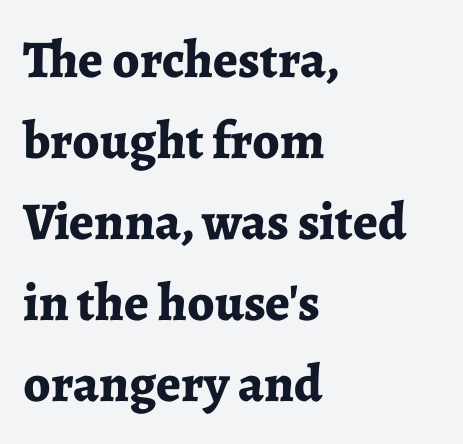
The image shows 53 px bold serif type, upright; set left-aligned, normal line spacing (1.53x), normal letter spacing, not underlined; low stroke contrast and a medium x-height.
